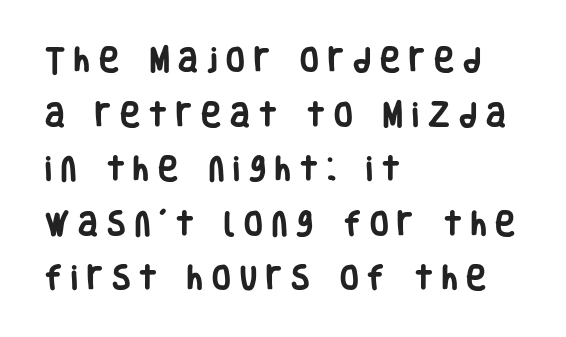
A full-strength bold gives these letters their thick strokes. Line spacing here is loose. Between one letter and the next there's a generous, obvious gap. The gap between lines stays unmarked. Does the lettering tilt? It doesn't — this is upright.
